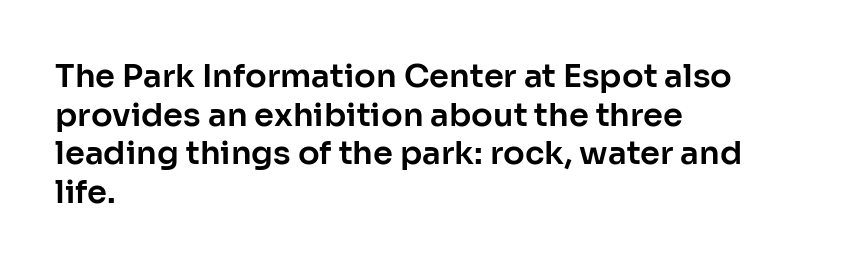
Caption: multi-line text, flush left, ragged right. These lines are rendered in a variable-pitch font. Examine the stroke ends and you'll find no serifs. A clean baseline with only descenders dipping below it. The horizontal fit of the characters is conventional and even.
